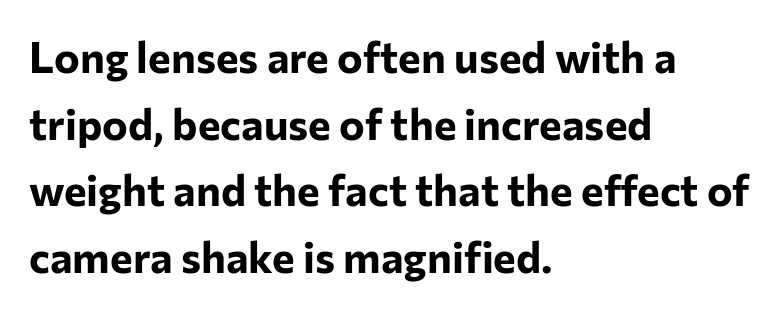
{"serif": "no", "italic": "no", "bold": "yes", "weight": "bold", "width": "normal", "stroke_contrast": "low", "x_height": "medium", "monospaced": "no", "underline": "no", "align": "left", "line_spacing": "normal", "line_spacing_ratio": 1.55, "letter_spacing": "normal", "letter_spacing_em": 0.0, "glyph_px": 43}
